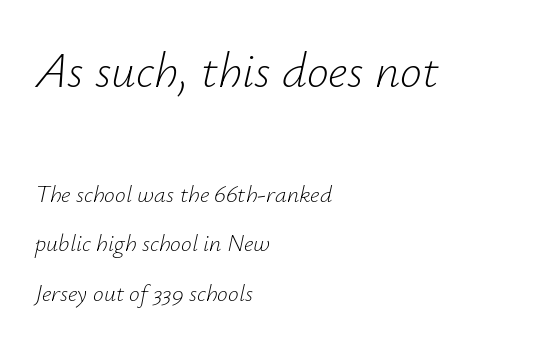
Honestly, the letter spacing is just normal — you wouldn't notice it. Visually, the top section dominates because its glyphs are scaled up. The typeface has the unassuming heft of standard copy or less. The specimen reads as italic at a glance.
